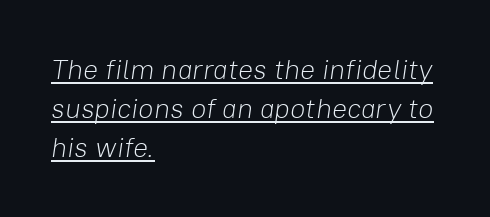
Notice how a bar underscores the lettering throughout. This rendering uses left alignment, leaving the right contour irregular. Compared with ordinary roman type, these characters are visibly tilted. No chunkiness to these letters — they're not bold.
